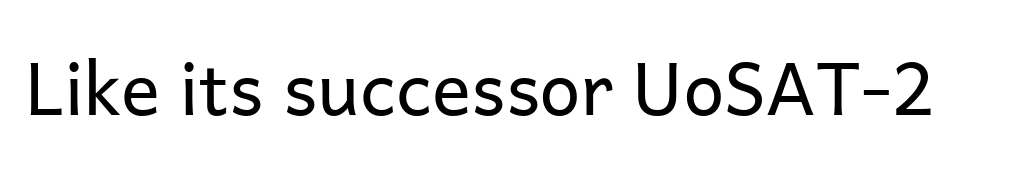
The image shows 73 px regular-weight sans-serif type, upright; set normal letter spacing, not underlined; low stroke contrast and a medium x-height.
